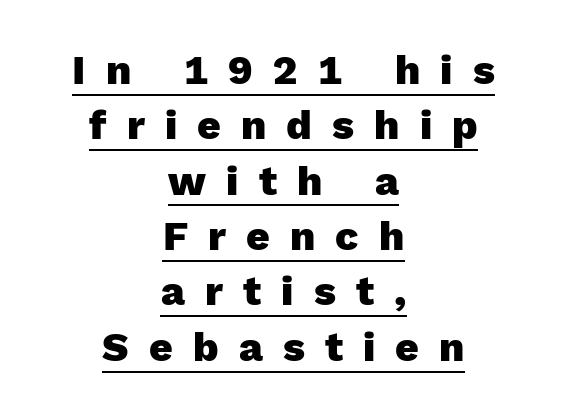
The image shows 41 px heavy sans-serif type, upright; set centered, normal line spacing (1.35x), unusually wide letter spacing (+0.49 em), underlined; a medium x-height.
